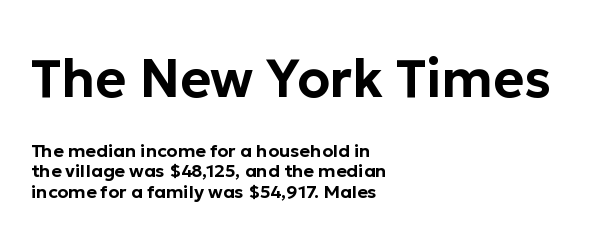
{"serif": "no", "italic": "no", "width": "normal", "stroke_contrast": "low", "x_height": "medium", "monospaced": "no", "underline": "no", "align": "left", "line_spacing": "tight", "line_spacing_ratio": 1.14, "letter_spacing": "normal", "letter_spacing_em": 0.0, "larger_block": "first", "size_ratio": 2.94, "glyph_px": 53}
